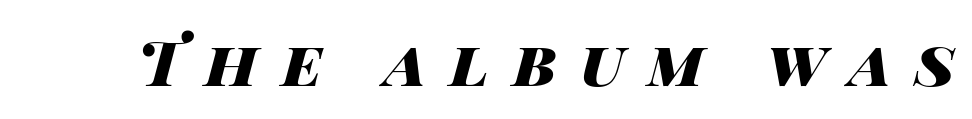
Q: Is the text bold? A: Yes.
Q: Is the text italic (slanted)? A: Yes, it leans right by about 14 degrees.
Q: Is the text underlined? A: No.
Q: Is the spacing between letters normal or unusually wide? A: Unusually wide.
Q: Width (condensed, normal, or wide)? A: Wide.
Q: Stroke contrast? A: High.
Q: x-height? A: Large.
Q: Monospaced? A: No.
